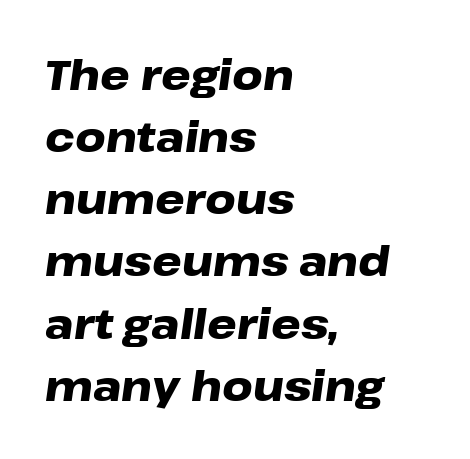
The image shows 42 px heavy, wide type, italic (leaning right); set left-aligned, normal line spacing (1.48x), normal letter spacing, not underlined; low stroke contrast and a medium x-height.
